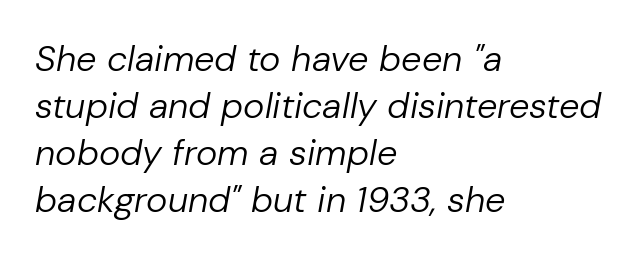
The image shows 36 px regular-weight type, italic (leaning right); set left-aligned, normal line spacing (1.31x), normal letter spacing, not underlined; low stroke contrast and a medium x-height.
